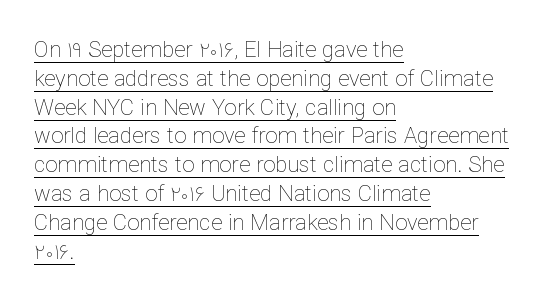
The horizontal fit of the characters is conventional and even. Heft: none added — not bold. Does a line run under the words? Yes, clearly. Honestly, the row spacing looks completely unremarkable. These lines were composed using upright roman letters. Horizontally, the lines are justified to the leading edge only.
